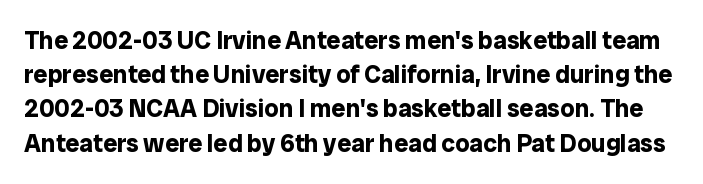
The image shows 25 px bold type, upright; set normal line spacing (1.37x), normal letter spacing, not underlined.
